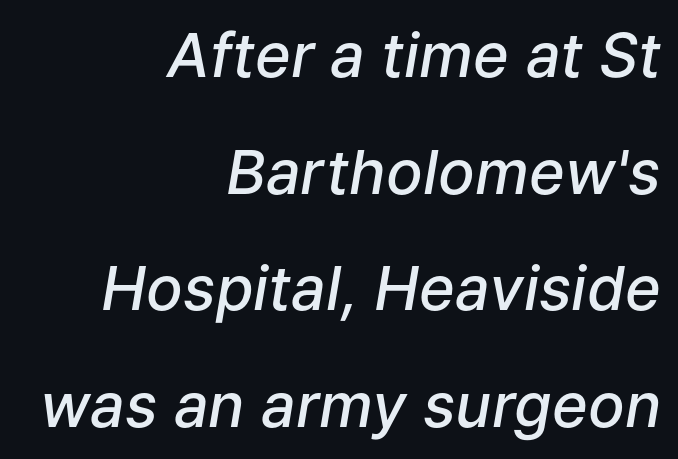
Proportional: the letters do not fall into vertical columns. Caption: semibold face, moderately heavy strokes. Successive baselines arrive slowly, with a big drop between each. The strip under each line holds only bare page. The glyphs look as if they've been sheared to an angle.
